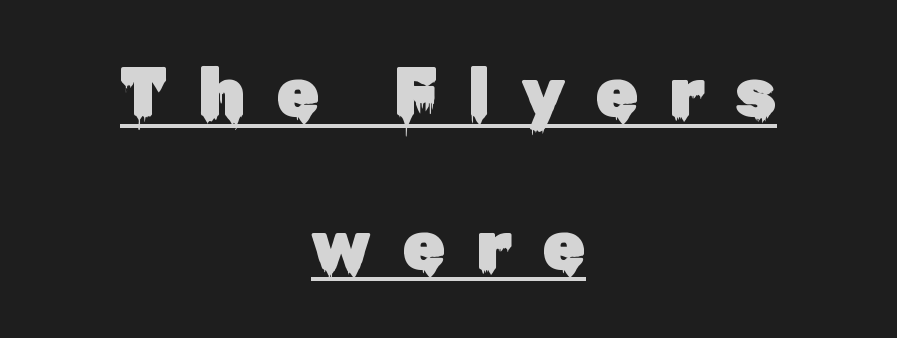
The image shows 70 px sans-serif type, upright; set centered, loose line spacing (2.19x), unusually wide letter spacing (+0.43 em), underlined; low stroke contrast and a medium x-height.
